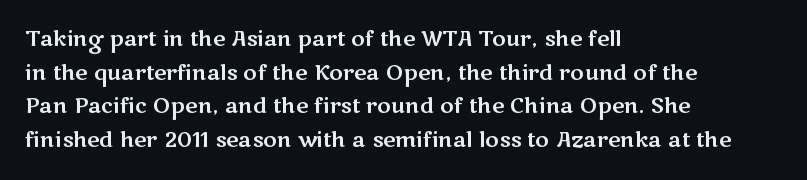
Between one letter and the next there's only the usual sliver of space. The baseline area is clear. Vertically, the passage feels balanced, rows spaced as you'd expect. This sample is left-justified, so line endings fall wherever the words run out.
